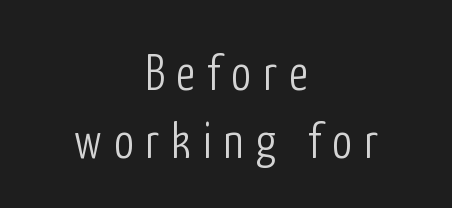
Caption: multi-line text, centered on the measure. Every character sits straight up, as roman type does. Regarding leading, the lines here are spaced in the standard way. Rule under the text: the space is simply empty.
